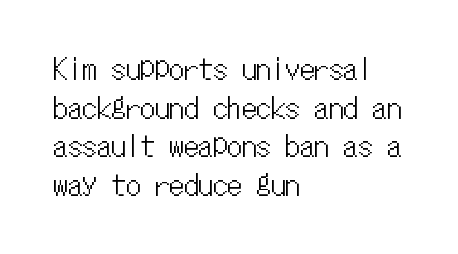
{"italic": "no", "width": "condensed", "stroke_contrast": "low", "x_height": "medium", "monospaced": "yes", "underline": "no", "align": "left", "line_spacing": "normal", "line_spacing_ratio": 1.33, "letter_spacing": "normal", "letter_spacing_em": 0.0, "glyph_px": 29}
